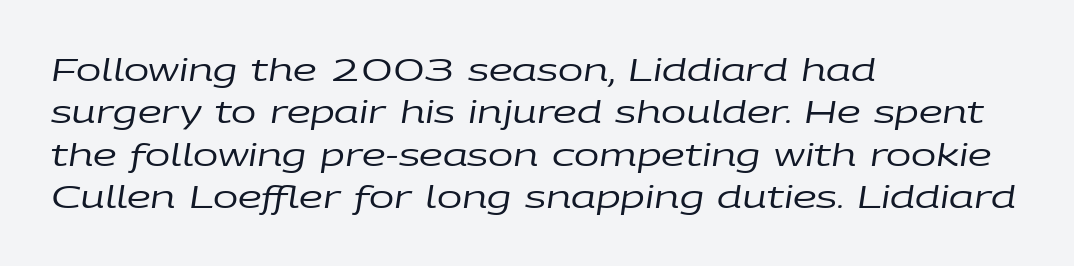
{"italic": "yes", "lean": "right", "slant_degrees": 9, "bold": "no", "weight": "regular", "width": "wide", "stroke_contrast": "low", "x_height": "large", "monospaced": "no", "underline": "no", "align": "left", "line_spacing": "normal", "line_spacing_ratio": 1.41, "letter_spacing": "normal", "letter_spacing_em": 0.0, "glyph_px": 30}
